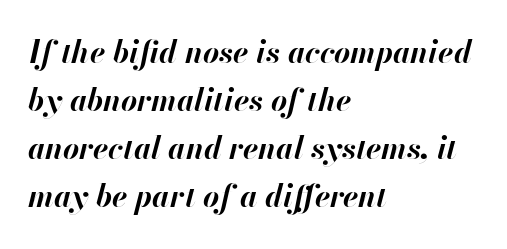
{"italic": "yes", "lean": "right", "slant_degrees": 13, "bold": "yes", "weight": "bold", "width": "normal", "stroke_contrast": "high", "x_height": "small", "monospaced": "no", "underline": "no", "align": "left", "line_spacing": "normal", "line_spacing_ratio": 1.55, "letter_spacing": "normal", "letter_spacing_em": 0.0, "glyph_px": 31}
